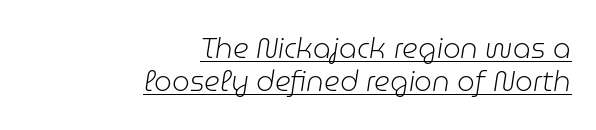
The passage shown is typed in a proportional face where columns would drift. Stem width sits at or under what a default text font uses. You can tell it's italic because the verticals aren't actually vertical. The lettering is marked with a stroke running underneath it.
